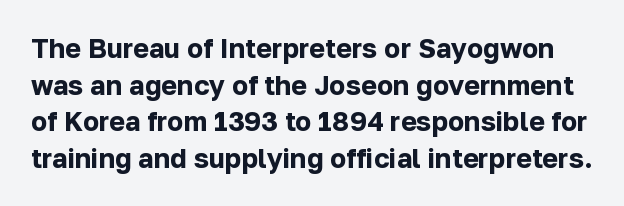
The image shows 27 px bold type, upright; set normal line spacing (1.36x), normal letter spacing, not underlined.
